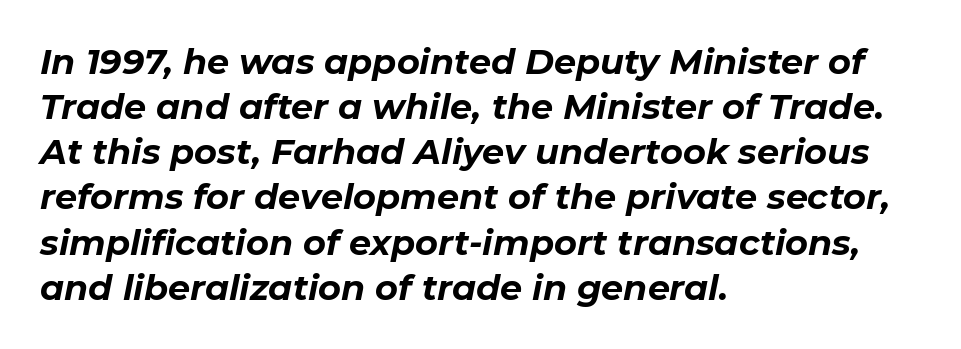
{"italic": "yes", "lean": "right", "slant_degrees": 11, "bold": "yes", "weight": "bold", "width": "normal", "stroke_contrast": "low", "x_height": "medium", "monospaced": "no", "underline": "no", "align": "left", "line_spacing": "normal", "line_spacing_ratio": 1.29, "letter_spacing": "normal", "letter_spacing_em": 0.0, "glyph_px": 35}
